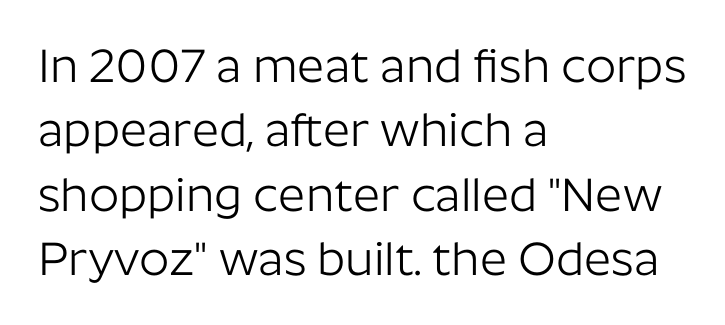
{"serif": "no", "italic": "no", "bold": "no", "weight": "light", "width": "normal", "stroke_contrast": "low", "x_height": "medium", "monospaced": "no", "underline": "no", "align": "left", "line_spacing": "normal", "line_spacing_ratio": 1.37, "letter_spacing": "normal", "letter_spacing_em": 0.0, "glyph_px": 47}
